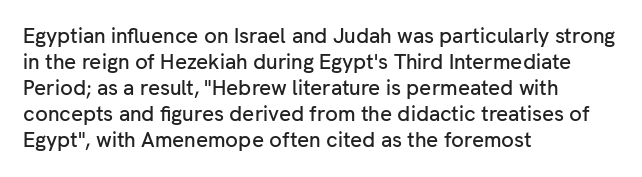
{"italic": "no", "underline": "no", "align": "left", "line_spacing_ratio": 1.24, "letter_spacing": "normal", "letter_spacing_em": 0.0, "glyph_px": 21}
